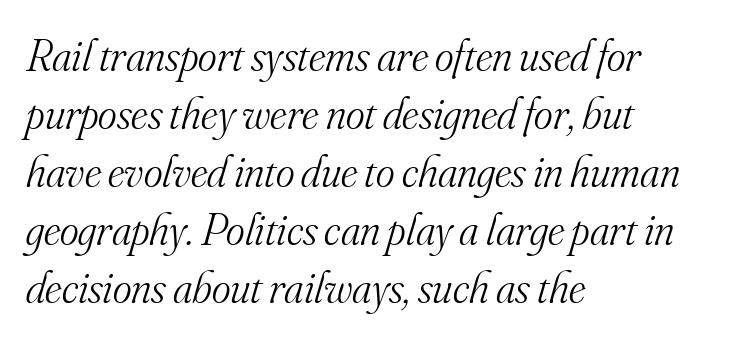
The image shows 45 px light serif type, italic (leaning right); set left-aligned, normal line spacing (1.29x), normal letter spacing, not underlined; medium stroke contrast and a small x-height.
